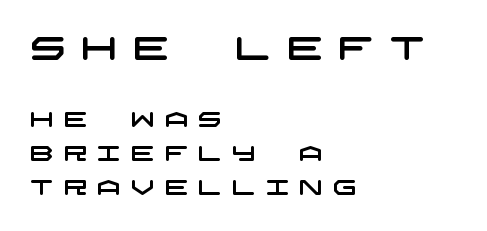
Q: Is the typeface a serif or a sans-serif typeface? A: Sans-serif.
Q: Is the text underlined? A: No.
Q: How is the paragraph aligned? A: Left-aligned.
Q: Is the spacing between letters normal or unusually wide? A: Unusually wide.
Q: Is the spacing between lines tight, normal or loose? A: Normal.
Q: Which block of text is set in a larger size, the first (top) or the second (bottom)? A: The first (top) one.
Q: Width (condensed, normal, or wide)? A: Wide.
Q: Stroke contrast? A: Low.
Q: x-height? A: Large.
